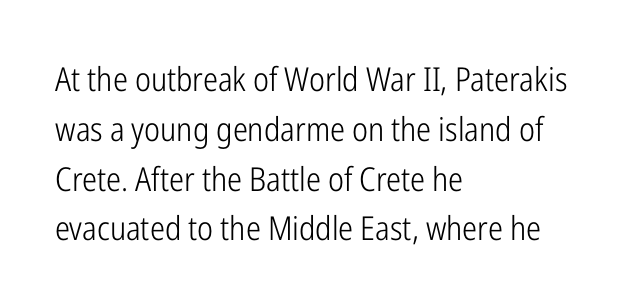
Q: Is the text bold? A: No.
Q: Is the text italic (slanted)? A: No, it is upright.
Q: Is the typeface a serif or a sans-serif typeface? A: Sans-serif.
Q: Is the text underlined? A: No.
Q: How is the paragraph aligned? A: Left-aligned.
Q: Is the spacing between letters normal or unusually wide? A: Normal.
Q: Is the spacing between lines tight, normal or loose? A: Normal.
Q: Width (condensed, normal, or wide)? A: Condensed.
Q: Stroke contrast? A: Low.
Q: x-height? A: Medium.
Q: Monospaced? A: No.
